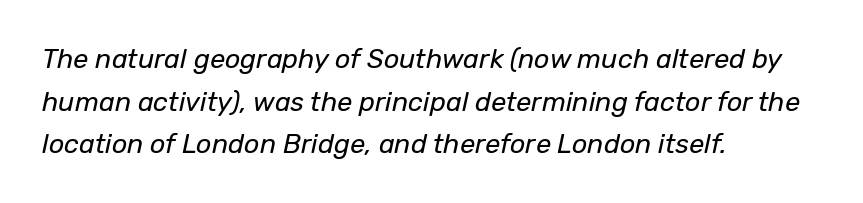
Q: Is the text bold? A: No.
Q: Is the text italic (slanted)? A: Yes, it leans right by about 12 degrees.
Q: Is the text underlined? A: No.
Q: How is the paragraph aligned? A: Left-aligned.
Q: Is the spacing between letters normal or unusually wide? A: Normal.
Q: Is the spacing between lines tight, normal or loose? A: Normal.
